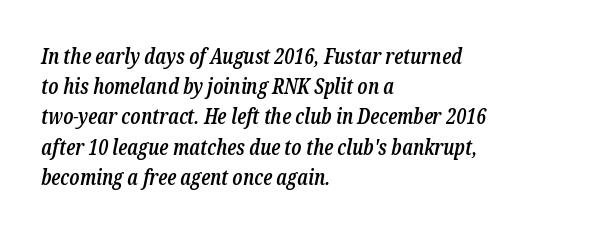
The image shows 21 px text type, italic (leaning right); set left-aligned, normal line spacing (1.44x), normal letter spacing, not underlined.
